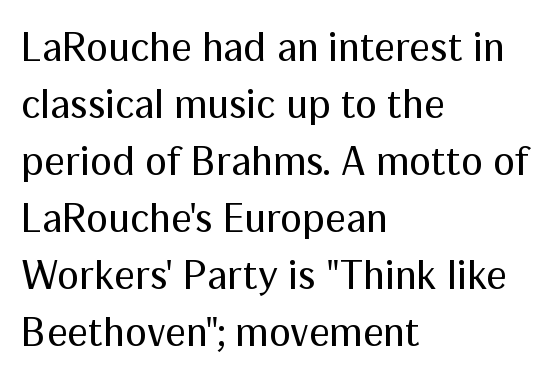
The image shows 41 px regular-weight sans-serif type, upright; set left-aligned, normal line spacing (1.39x), normal letter spacing, not underlined; medium stroke contrast and a medium x-height.
